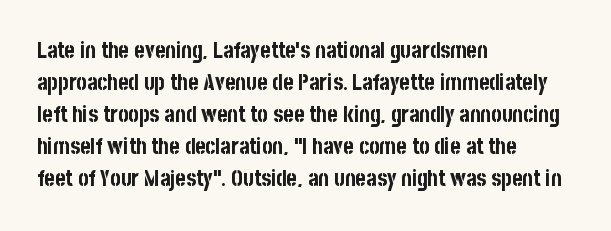
These lines were composed using upright roman letters. Bare-footed words on every line. The vertical gap from one line to the next is medium. Leftover space on each line is placed entirely after the last word. The line texture is even and compact thanks to regular tracking.
